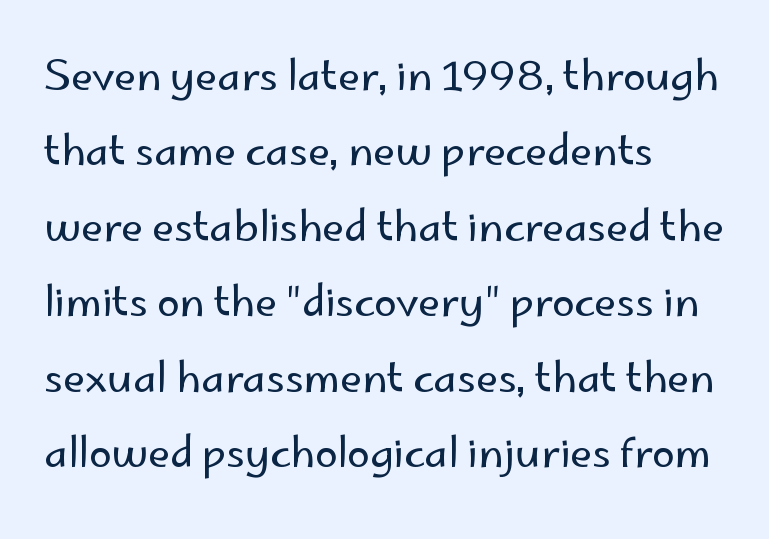
{"serif": "no", "italic": "no", "bold": "no", "weight": "regular", "width": "normal", "stroke_contrast": "low", "x_height": "small", "monospaced": "no", "underline": "no", "align": "left", "line_spacing_ratio": 1.84, "letter_spacing": "normal", "letter_spacing_em": 0.0, "glyph_px": 41}
